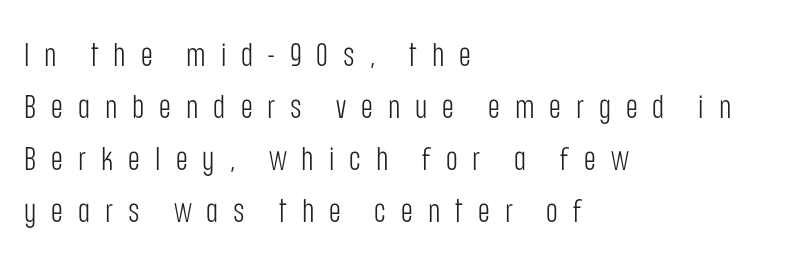
Q: Is the text bold? A: No.
Q: Is the text italic (slanted)? A: No, it is upright.
Q: Is the typeface a serif or a sans-serif typeface? A: Sans-serif.
Q: Is the text underlined? A: No.
Q: How is the paragraph aligned? A: Left-aligned.
Q: Is the spacing between letters normal or unusually wide? A: Unusually wide.
Q: Is the spacing between lines tight, normal or loose? A: Normal.
Q: Width (condensed, normal, or wide)? A: Condensed.
Q: Stroke contrast? A: Low.
Q: x-height? A: Large.
Q: Monospaced? A: No.
